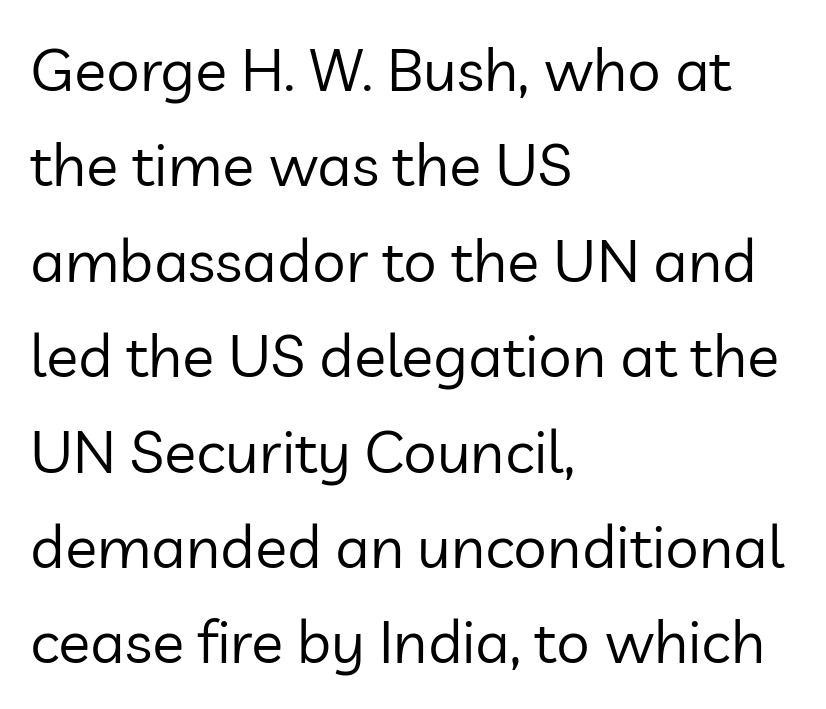
{"serif": "no", "italic": "no", "bold": "no", "weight": "regular", "width": "normal", "stroke_contrast": "low", "x_height": "medium", "monospaced": "no", "underline": "no", "align": "left", "line_spacing": "normal", "line_spacing_ratio": 1.59, "letter_spacing": "normal", "letter_spacing_em": 0.0, "glyph_px": 60}
